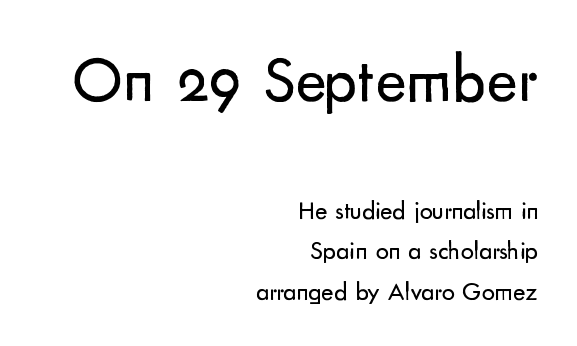
{"serif": "no", "italic": "no", "bold": "no", "weight": "regular", "width": "normal", "stroke_contrast": "low", "x_height": "small", "monospaced": "no", "underline": "no", "align": "right", "line_spacing": "normal", "line_spacing_ratio": 1.55, "letter_spacing": "normal", "letter_spacing_em": 0.0, "larger_block": "first", "size_ratio": 2.54, "glyph_px": 66}
